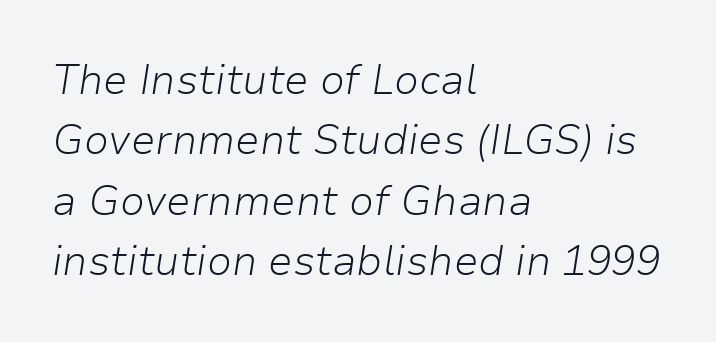
The image shows 41 px light type, italic (leaning right); set left-aligned, normal line spacing (1.47x), normal letter spacing, not underlined; low stroke contrast and a medium x-height.
